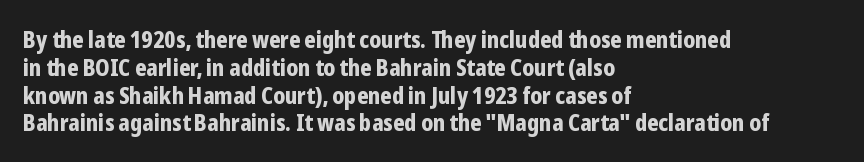
The image shows 23 px bold type, upright; set left-aligned, line spacing 1.21x, normal letter spacing, not underlined.
